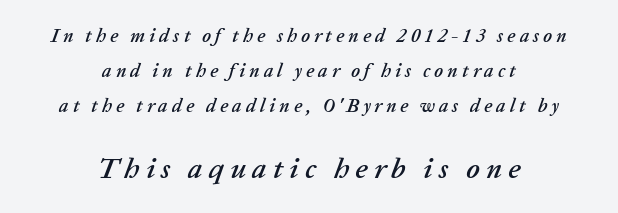
The image shows 29 px text type, italic (leaning right); set centered, line spacing 1.85x, unusually wide letter spacing (+0.21 em), not underlined; the second (bottom) block is 1.53x larger; low stroke contrast and a medium x-height.
